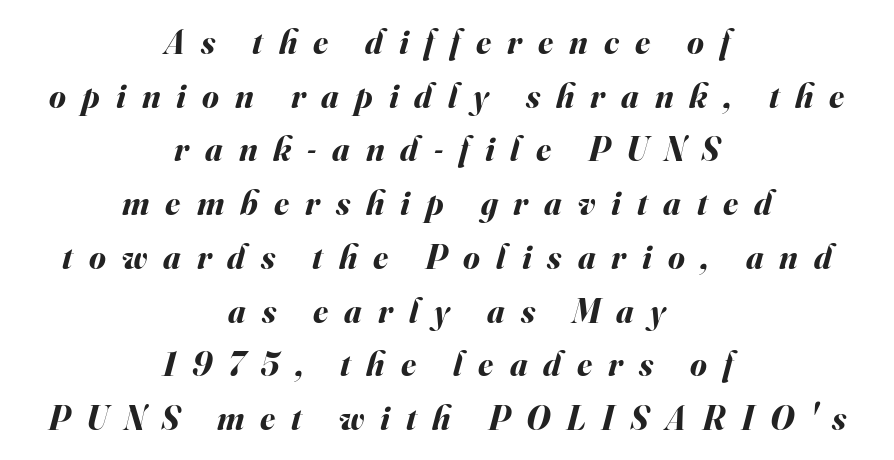
The image shows 34 px bold type, italic (leaning right); set centered, normal line spacing (1.58x), unusually wide letter spacing (+0.47 em), not underlined; medium stroke contrast and a small x-height.
